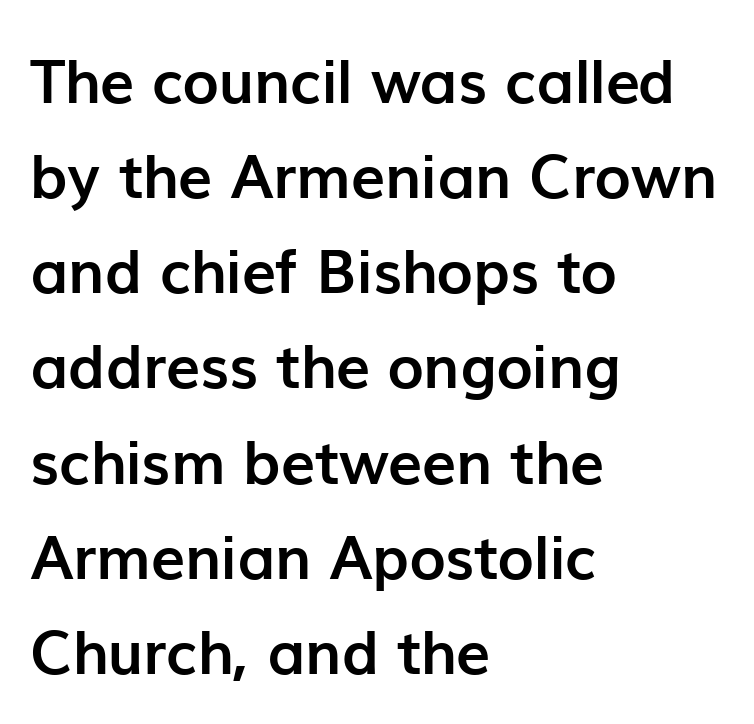
A sans-serif font was chosen for this passage. The line texture is even and compact thanks to regular tracking. Designer's note — italics off, roman on. Layout note: lines flush left.
